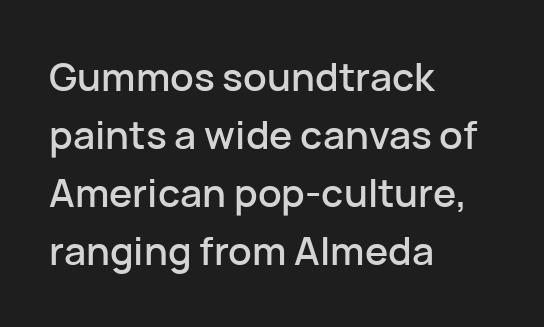
Q: Is the text italic (slanted)? A: No, it is upright.
Q: Is the typeface a serif or a sans-serif typeface? A: Sans-serif.
Q: Is the text underlined? A: No.
Q: How is the paragraph aligned? A: Left-aligned.
Q: Is the spacing between letters normal or unusually wide? A: Normal.
Q: Is the spacing between lines tight, normal or loose? A: Normal.
Q: Width (condensed, normal, or wide)? A: Normal.
Q: Stroke contrast? A: Low.
Q: x-height? A: Medium.
Q: Monospaced? A: No.
